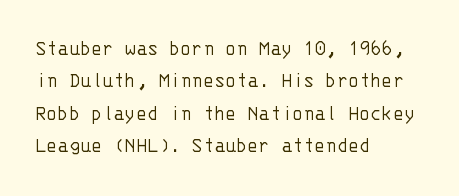
Q: Is the text bold? A: No.
Q: Is the text italic (slanted)? A: No, it is upright.
Q: Is the text underlined? A: No.
Q: How is the paragraph aligned? A: Left-aligned.
Q: Is the spacing between letters normal or unusually wide? A: Normal.
Q: Is the spacing between lines tight, normal or loose? A: Normal.
